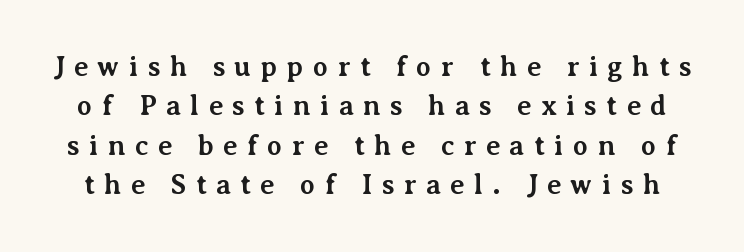
Q: Is the text bold? A: Yes.
Q: Is the text italic (slanted)? A: No, it is upright.
Q: Is the typeface a serif or a sans-serif typeface? A: Serif.
Q: Is the text underlined? A: No.
Q: Is the spacing between letters normal or unusually wide? A: Unusually wide.
Q: Is the spacing between lines tight, normal or loose? A: Normal.
Q: Width (condensed, normal, or wide)? A: Normal.
Q: Stroke contrast? A: Medium.
Q: x-height? A: Medium.
Q: Monospaced? A: No.
